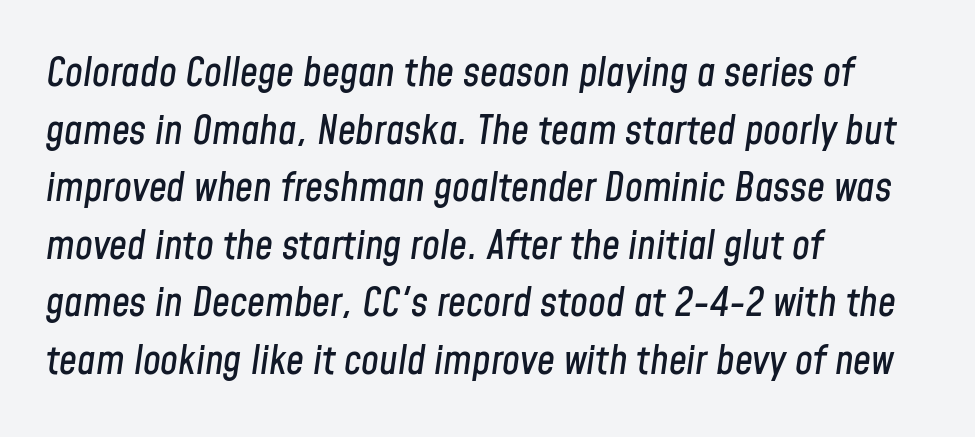
{"italic": "yes", "lean": "right", "slant_degrees": 8, "width": "condensed", "stroke_contrast": "low", "x_height": "medium", "monospaced": "no", "underline": "no", "align": "left", "line_spacing": "normal", "line_spacing_ratio": 1.44, "letter_spacing": "normal", "letter_spacing_em": 0.0, "glyph_px": 40}
